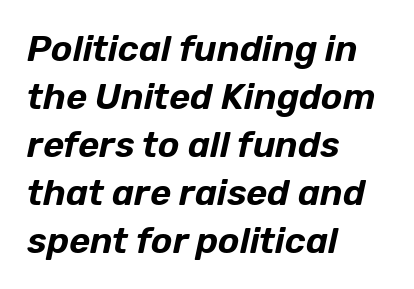
{"italic": "yes", "lean": "right", "slant_degrees": 12, "width": "normal", "stroke_contrast": "low", "x_height": "medium", "monospaced": "no", "underline": "no", "align": "left", "line_spacing": "normal", "line_spacing_ratio": 1.33, "letter_spacing": "normal", "letter_spacing_em": 0.0, "glyph_px": 36}
